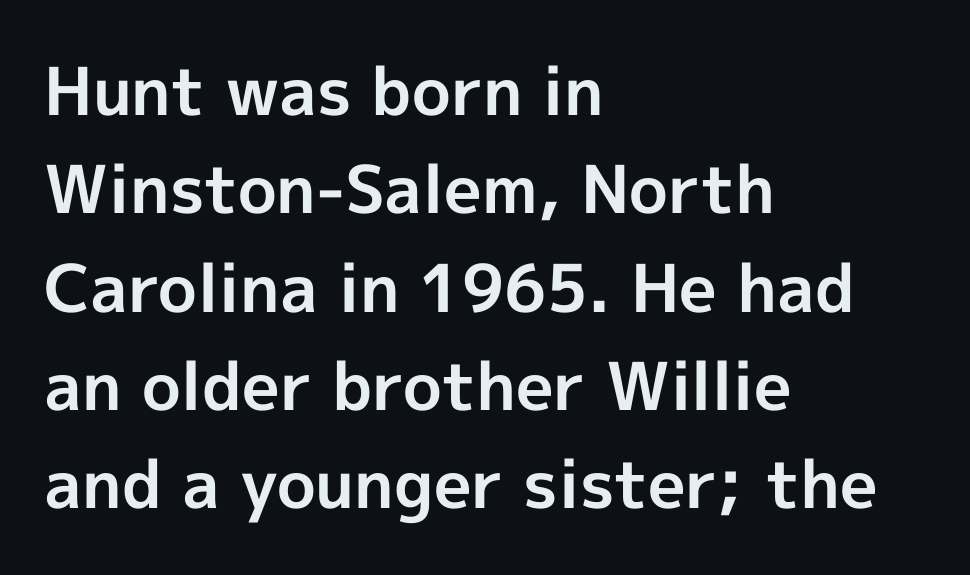
The passage shown has conventional tracking throughout. Each row of text sits above clean, open space. The text block is weighted toward the left margin, trailing off unevenly rightward. The lines sit at an ordinary, default distance from one another.
